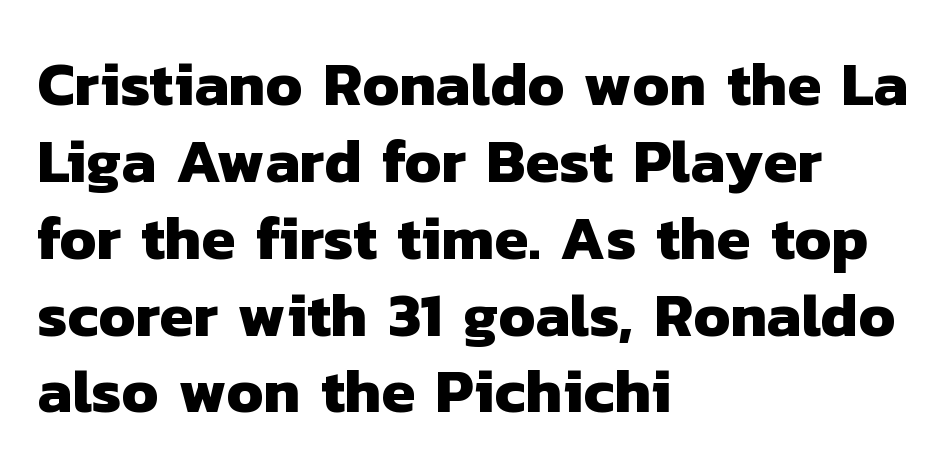
Q: Is the text bold? A: Yes.
Q: Is the typeface a serif or a sans-serif typeface? A: Sans-serif.
Q: Is the text underlined? A: No.
Q: How is the paragraph aligned? A: Left-aligned.
Q: Is the spacing between letters normal or unusually wide? A: Normal.
Q: Is the spacing between lines tight, normal or loose? A: Normal.
Q: Width (condensed, normal, or wide)? A: Normal.
Q: Stroke contrast? A: Low.
Q: x-height? A: Medium.
Q: Monospaced? A: No.
